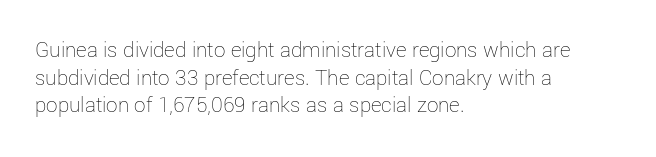
The image shows 23 px text type, upright; set left-aligned, line spacing 1.2x, normal letter spacing, not underlined.
